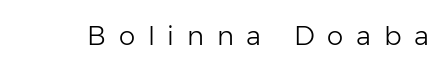
The image shows 26 px text type, upright; set unusually wide letter spacing (+0.49 em), not underlined.
